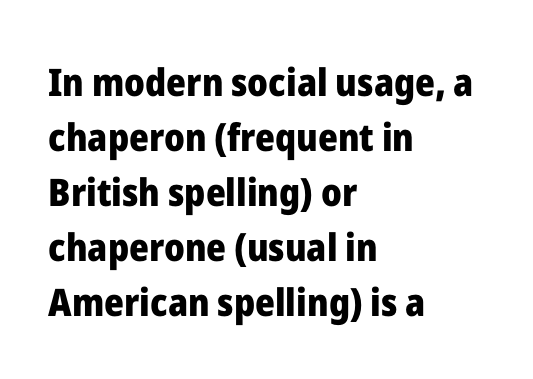
These lines were composed using upright roman letters. The rendering shows plain stroke endings on the letterforms — a sans-serif design. Vertically, the passage feels balanced, rows spaced as you'd expect. Underlining? Definitely not there. The sample has been set heavy, in full bold. Is this a fixed-width face? No — the glyphs have proportional, varying widths.
